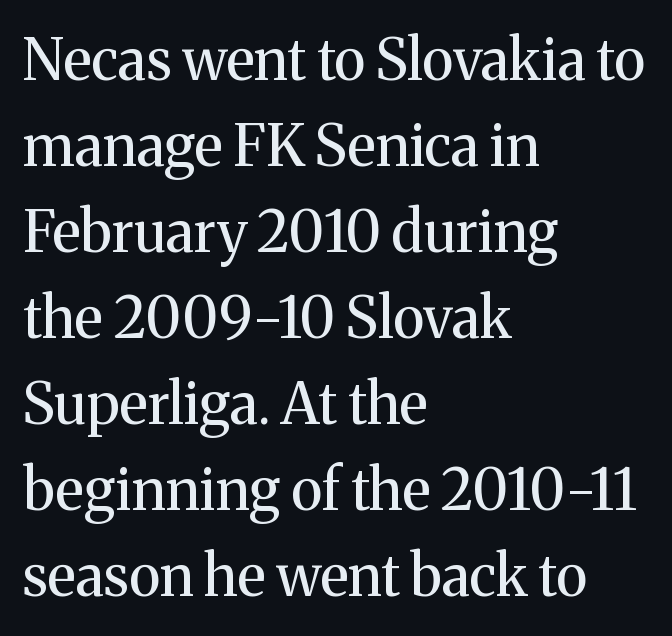
This sample is left-justified, so line endings fall wherever the words run out. No chunkiness to these letters — they're not bold. Here the glyphs are tracked normally, forming tight word shapes. Horizontal bands of white between lines are of average thickness. You can tell it's not italic because the verticals are truly vertical. These lines are composed in type with serifs.
